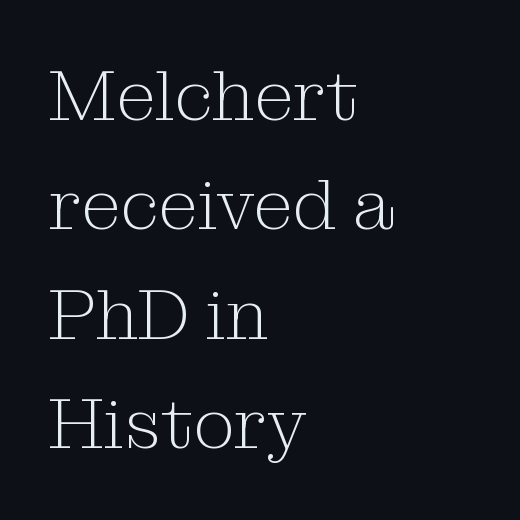
Q: Is the text bold? A: No.
Q: Is the text italic (slanted)? A: No, it is upright.
Q: Is the typeface a serif or a sans-serif typeface? A: Serif.
Q: Is the text underlined? A: No.
Q: How is the paragraph aligned? A: Left-aligned.
Q: Is the spacing between letters normal or unusually wide? A: Normal.
Q: Is the spacing between lines tight, normal or loose? A: Normal.
Q: Width (condensed, normal, or wide)? A: Normal.
Q: Stroke contrast? A: Medium.
Q: x-height? A: Medium.
Q: Monospaced? A: No.
